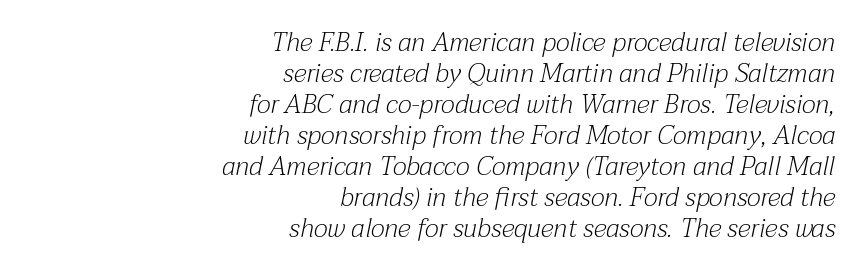
{"italic": "yes", "lean": "right", "slant_degrees": 12, "bold": "no", "underline": "no", "align": "right", "line_spacing_ratio": 1.19, "letter_spacing": "normal", "letter_spacing_em": 0.0, "glyph_px": 26}
